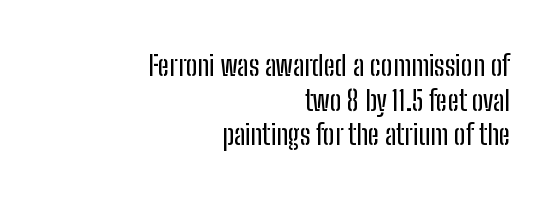
The image shows 28 px condensed sans-serif type, upright; set right-aligned, line spacing 1.24x, normal letter spacing, not underlined; low stroke contrast and a medium x-height.
